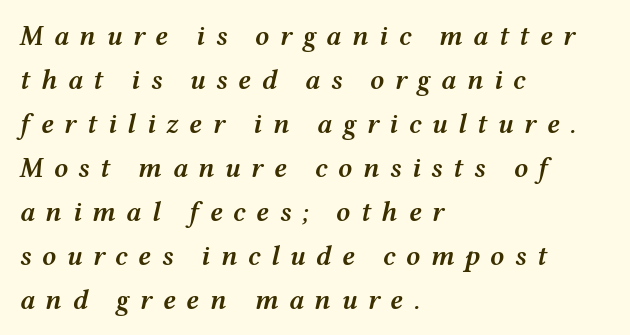
Q: Is the text bold? A: Semi-bold.
Q: Is the text italic (slanted)? A: Yes, it leans right by about 12 degrees.
Q: Is the text underlined? A: No.
Q: How is the paragraph aligned? A: Left-aligned.
Q: Is the spacing between letters normal or unusually wide? A: Unusually wide.
Q: Is the spacing between lines tight, normal or loose? A: Normal.
Q: Width (condensed, normal, or wide)? A: Wide.
Q: Stroke contrast? A: Medium.
Q: x-height? A: Medium.
Q: Monospaced? A: No.
